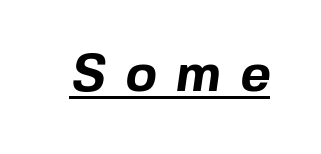
{"serif": "no", "bold": "yes", "weight": "bold", "width": "normal", "x_height": "medium", "monospaced": "no", "underline": "yes", "letter_spacing": "wide", "letter_spacing_em": 0.38, "glyph_px": 52}
